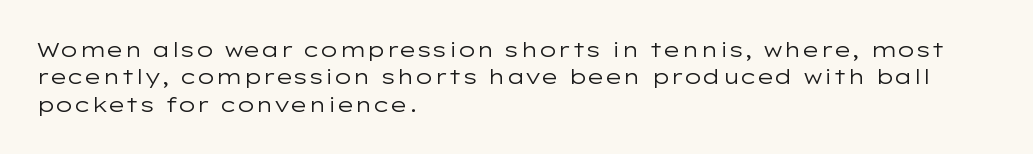
Q: Is the text bold? A: No.
Q: Is the text italic (slanted)? A: No, it is upright.
Q: Is the text underlined? A: No.
Q: How is the paragraph aligned? A: Left-aligned.
Q: Is the spacing between letters normal or unusually wide? A: Normal.
Q: Is the spacing between lines tight, normal or loose? A: Normal.
